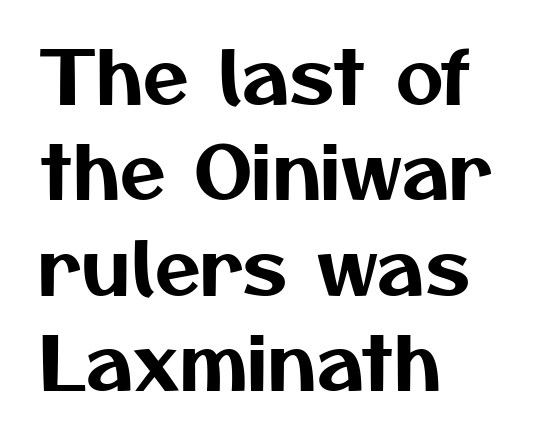
Q: Is the typeface a serif or a sans-serif typeface? A: Sans-serif.
Q: Is the text underlined? A: No.
Q: How is the paragraph aligned? A: Left-aligned.
Q: Is the spacing between letters normal or unusually wide? A: Normal.
Q: Is the spacing between lines tight, normal or loose? A: Normal.
Q: Width (condensed, normal, or wide)? A: Normal.
Q: Stroke contrast? A: Medium.
Q: x-height? A: Medium.
Q: Monospaced? A: No.
